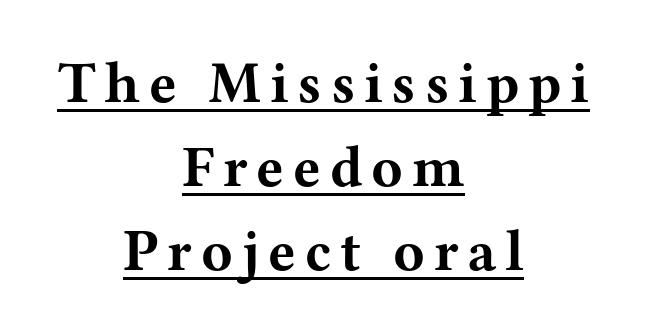
Q: Is the text bold? A: Yes.
Q: Is the text italic (slanted)? A: No, it is upright.
Q: Is the typeface a serif or a sans-serif typeface? A: Serif.
Q: Is the text underlined? A: Yes.
Q: How is the paragraph aligned? A: Centered.
Q: Is the spacing between lines tight, normal or loose? A: Normal.
Q: Width (condensed, normal, or wide)? A: Wide.
Q: Stroke contrast? A: Medium.
Q: x-height? A: Medium.
Q: Monospaced? A: No.
